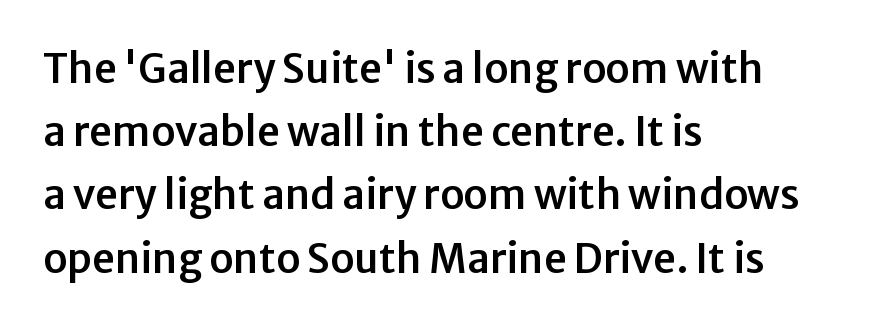
{"serif": "no", "italic": "no", "width": "normal", "stroke_contrast": "low", "x_height": "medium", "monospaced": "no", "underline": "no", "align": "left", "line_spacing": "normal", "line_spacing_ratio": 1.58, "letter_spacing": "normal", "letter_spacing_em": 0.0, "glyph_px": 40}
